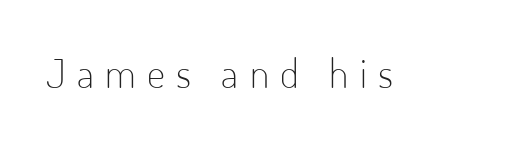
Glyph-to-glyph distance is far greater than everyday printed text. Each stroke keeps to a modest, everyday thickness or less. Each letter's strokes conclude bluntly, with no projecting serifs. Varying glyph widths throughout — classic text-font behaviour.
